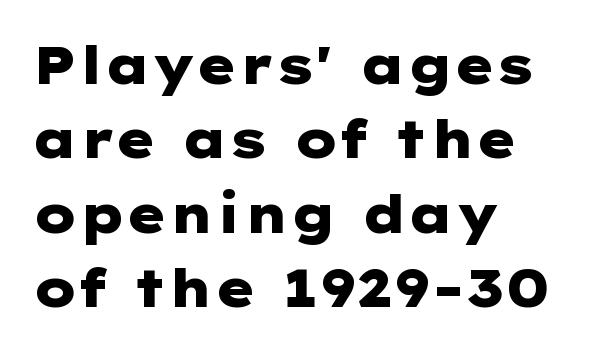
Q: Is the text bold? A: Yes.
Q: Is the text italic (slanted)? A: No, it is upright.
Q: Is the typeface a serif or a sans-serif typeface? A: Sans-serif.
Q: Is the text underlined? A: No.
Q: How is the paragraph aligned? A: Left-aligned.
Q: Is the spacing between letters normal or unusually wide? A: Normal.
Q: Is the spacing between lines tight, normal or loose? A: Normal.
Q: Width (condensed, normal, or wide)? A: Wide.
Q: Stroke contrast? A: Low.
Q: x-height? A: Medium.
